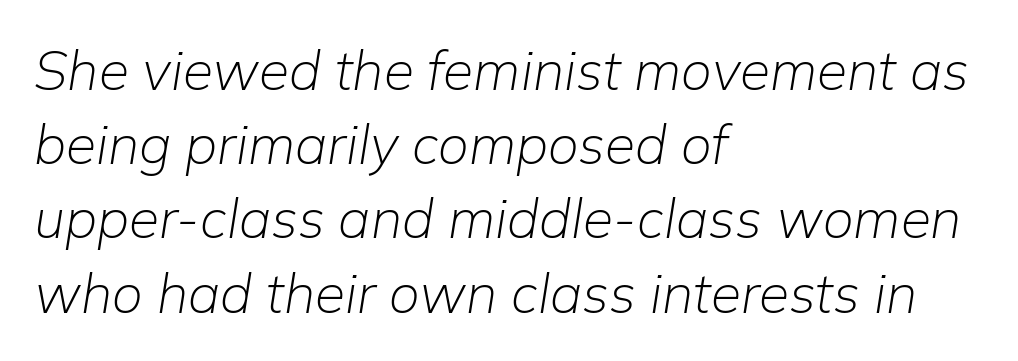
{"italic": "yes", "lean": "right", "slant_degrees": 9, "bold": "no", "weight": "light", "width": "normal", "stroke_contrast": "low", "x_height": "medium", "monospaced": "no", "underline": "no", "align": "left", "line_spacing": "normal", "line_spacing_ratio": 1.35, "letter_spacing": "normal", "letter_spacing_em": 0.0, "glyph_px": 55}
